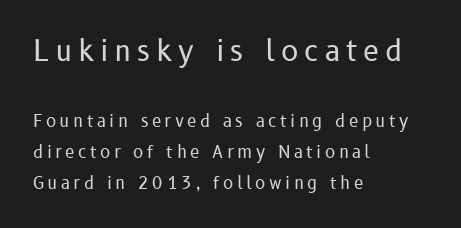
{"serif": "no", "italic": "no", "bold": "no", "weight": "regular", "width": "normal", "stroke_contrast": "low", "x_height": "medium", "monospaced": "no", "underline": "no", "align": "left", "line_spacing_ratio": 1.84, "letter_spacing": "wide", "letter_spacing_em": 0.2, "larger_block": "first", "size_ratio": 1.71, "glyph_px": 29}
